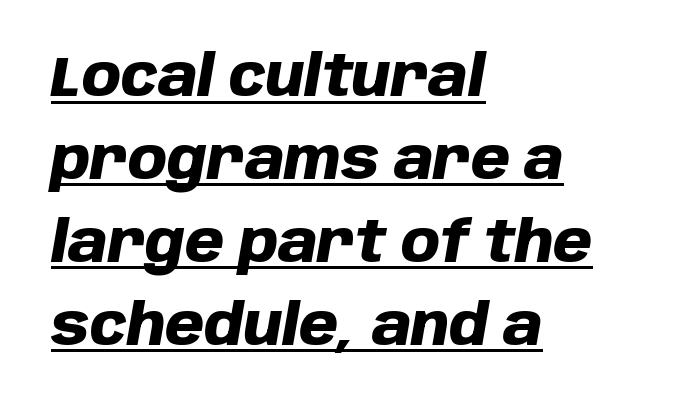
Q: Is the text bold? A: Yes.
Q: Is the text italic (slanted)? A: Yes, it leans right by about 10 degrees.
Q: Is the text underlined? A: Yes.
Q: How is the paragraph aligned? A: Left-aligned.
Q: Is the spacing between letters normal or unusually wide? A: Normal.
Q: Is the spacing between lines tight, normal or loose? A: Normal.
Q: Width (condensed, normal, or wide)? A: Normal.
Q: Stroke contrast? A: Low.
Q: x-height? A: Large.
Q: Monospaced? A: No.
